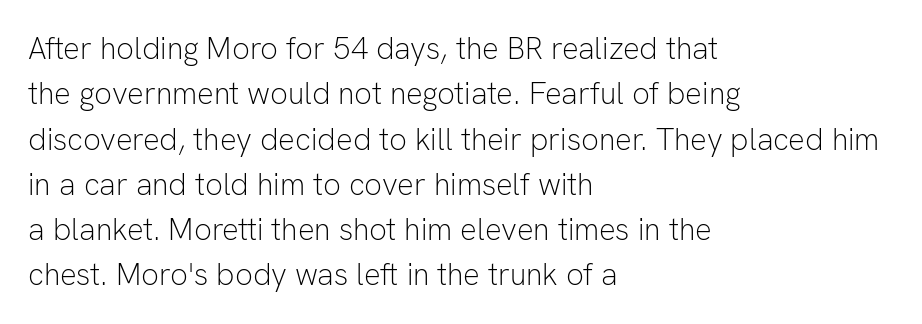
{"serif": "no", "italic": "no", "bold": "no", "weight": "light", "width": "normal", "stroke_contrast": "low", "x_height": "medium", "monospaced": "no", "underline": "no", "align": "left", "line_spacing": "normal", "line_spacing_ratio": 1.46, "letter_spacing": "normal", "letter_spacing_em": 0.0, "glyph_px": 31}
